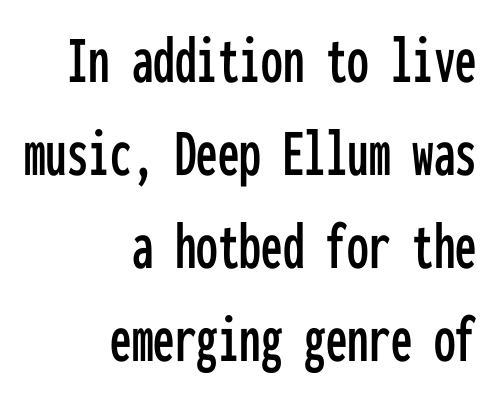
Q: Is the text italic (slanted)? A: No, it is upright.
Q: Is the typeface a serif or a sans-serif typeface? A: Sans-serif.
Q: Is the text underlined? A: No.
Q: How is the paragraph aligned? A: Right-aligned.
Q: Is the spacing between letters normal or unusually wide? A: Normal.
Q: Is the spacing between lines tight, normal or loose? A: Normal.
Q: Width (condensed, normal, or wide)? A: Condensed.
Q: Stroke contrast? A: Low.
Q: x-height? A: Medium.
Q: Monospaced? A: Yes.
